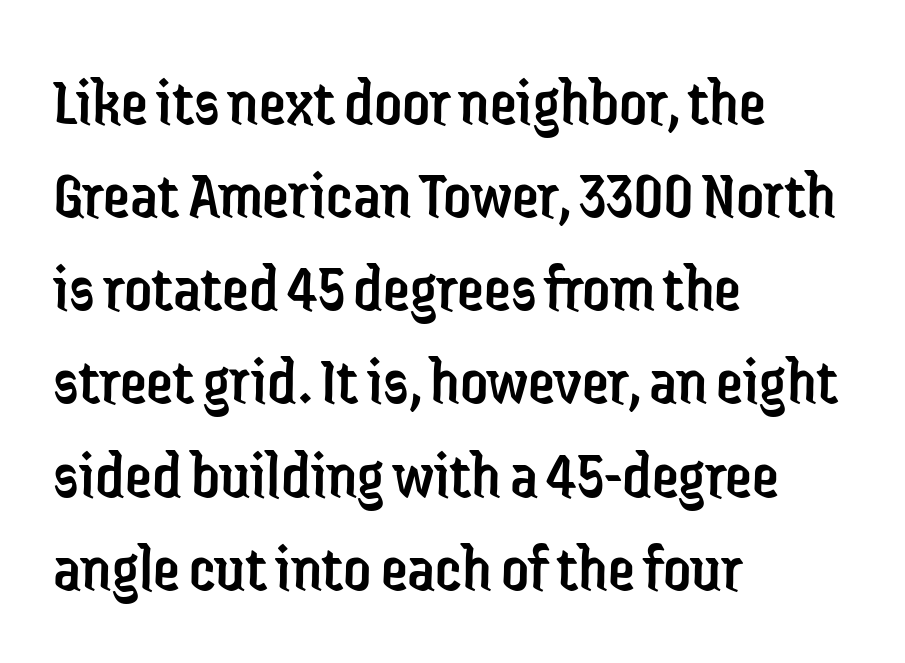
Honestly, the row spacing looks completely unremarkable. Anything drawn beneath the words? Only blank space. Are there feet on the stems? There aren't — it's a sans. Note the varied advance widths — an 'i' is clearly narrower than an 'm'. Quick note: not italic, upright.
